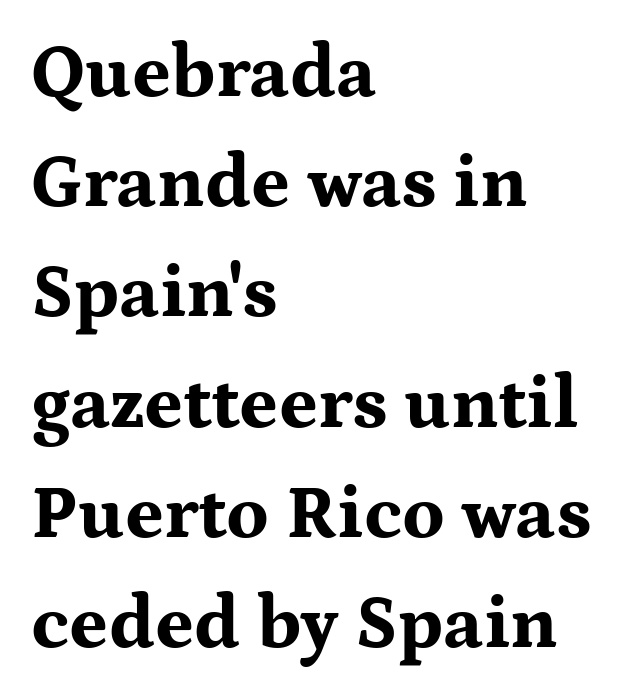
Quick note: interline space is typical. Spacing verdict: proportional, widths tailored to each character. Strokes here are thick enough to call this a true bold. The face used here is seriffed, in the tradition of book romans.
